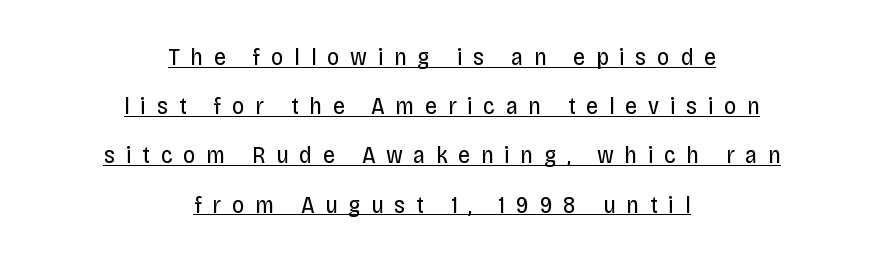
Underlined type. The letters are spread apart with noticeably loose tracking. You could fit nearly another row in the gap between these rows. The rag falls on both sides of this text block equally. No heavy texture on the line: the type isn't bold. The letters stand straight up with perfectly vertical stems.
